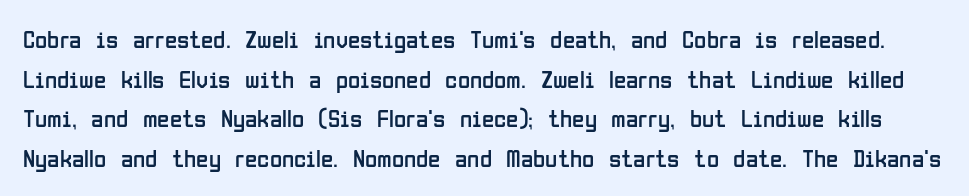
The image shows 25 px text type, upright; set normal line spacing (1.59x), normal letter spacing, not underlined.
